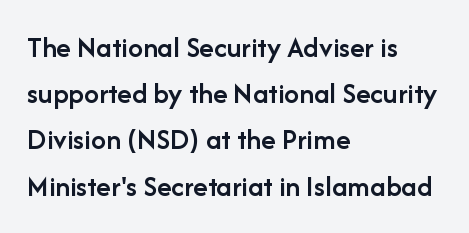
The image shows 30 px semibold sans-serif type, upright; set left-aligned, normal line spacing (1.54x), normal letter spacing, not underlined; low stroke contrast and a medium x-height.
